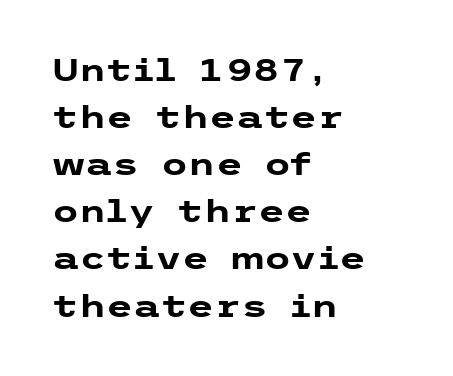
Inter-character spacing is left at the font's built-in metrics. The rows are spaced the way most documents space them. The specimen omits any rule beneath the text block's lines. In terms of weight, the rendering is a true, heavy bold. The specimen reads as upright at a glance.
